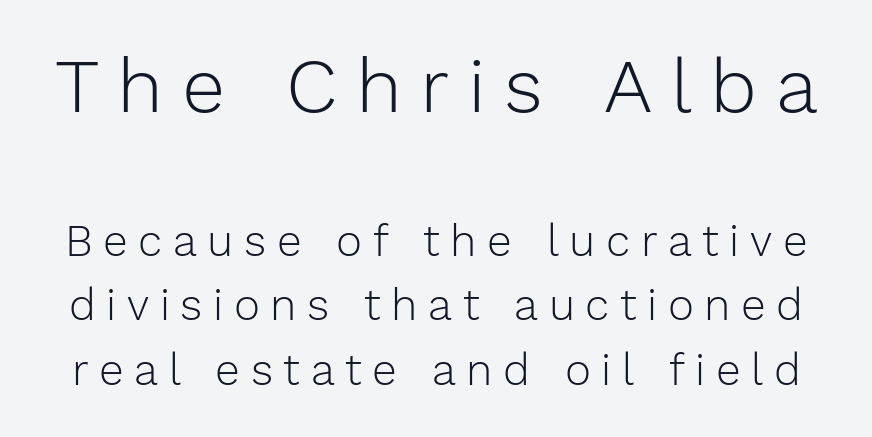
{"serif": "no", "italic": "no", "bold": "no", "weight": "light", "width": "normal", "stroke_contrast": "low", "x_height": "medium", "monospaced": "no", "underline": "no", "line_spacing": "normal", "line_spacing_ratio": 1.47, "letter_spacing": "wide", "letter_spacing_em": 0.24, "larger_block": "first", "size_ratio": 1.75, "glyph_px": 77}
